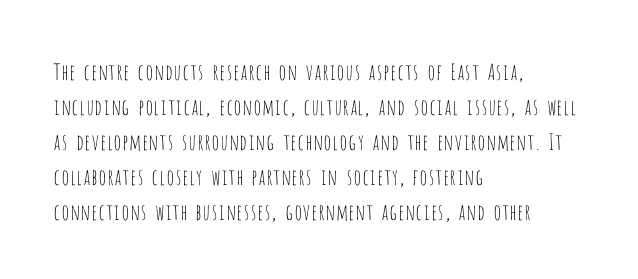
Q: Is the text bold? A: No.
Q: Is the text italic (slanted)? A: No, it is upright.
Q: Is the text underlined? A: No.
Q: How is the paragraph aligned? A: Left-aligned.
Q: Is the spacing between letters normal or unusually wide? A: Normal.
Q: Is the spacing between lines tight, normal or loose? A: Normal.
